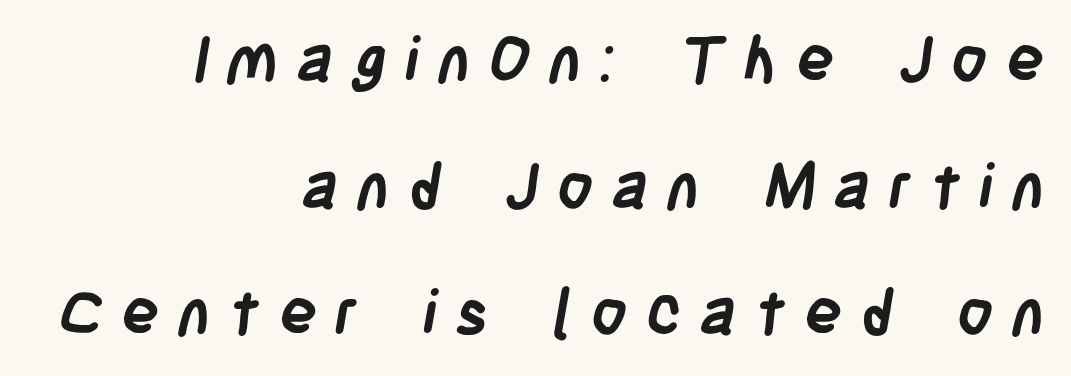
The image shows 63 px semibold, condensed sans-serif type; set right-aligned, loose line spacing (2.01x), unusually wide letter spacing (+0.29 em), not underlined; low stroke contrast and a large x-height.
